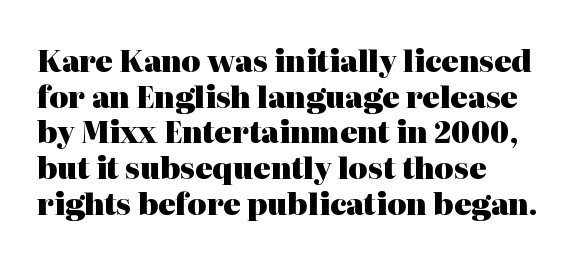
The image shows 29 px heavy serif type, upright; set left-aligned, line spacing 1.23x, normal letter spacing, not underlined; high stroke contrast and a medium x-height.
